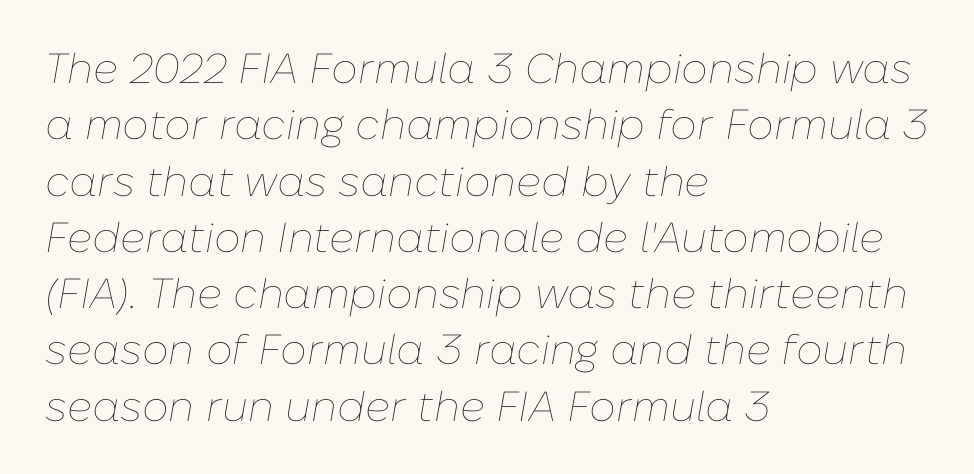
Q: Is the text bold? A: No.
Q: Is the text italic (slanted)? A: Yes, it leans right by about 10 degrees.
Q: Is the text underlined? A: No.
Q: How is the paragraph aligned? A: Left-aligned.
Q: Is the spacing between letters normal or unusually wide? A: Normal.
Q: Is the spacing between lines tight, normal or loose? A: Normal.
Q: Width (condensed, normal, or wide)? A: Normal.
Q: Stroke contrast? A: Low.
Q: x-height? A: Medium.
Q: Monospaced? A: No.
